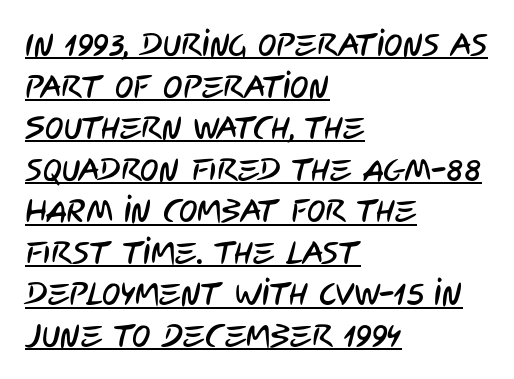
{"serif": "no", "width": "condensed", "stroke_contrast": "low", "x_height": "large", "monospaced": "no", "underline": "yes", "align": "left", "line_spacing": "normal", "line_spacing_ratio": 1.34, "letter_spacing": "normal", "letter_spacing_em": 0.0, "glyph_px": 31}
